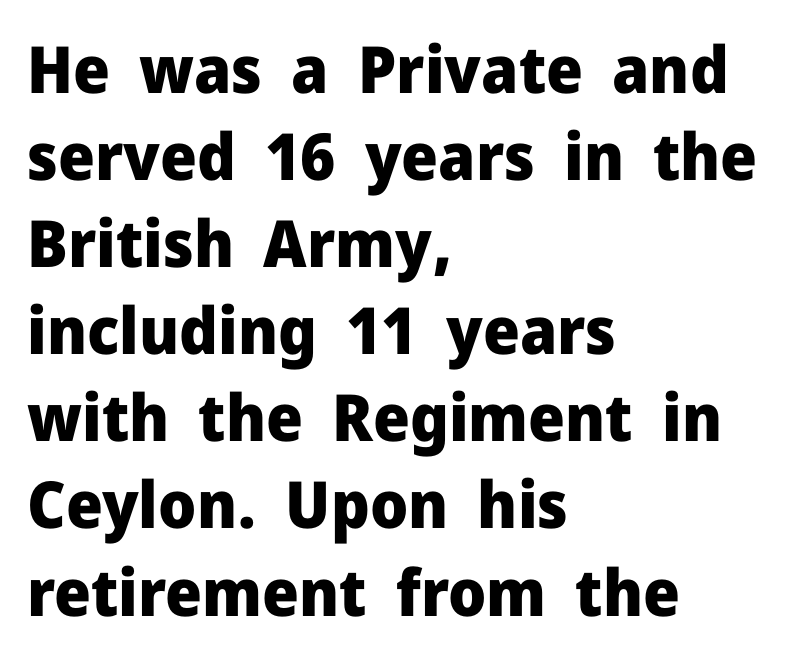
{"serif": "no", "italic": "no", "bold": "yes", "weight": "heavy", "width": "normal", "stroke_contrast": "low", "x_height": "medium", "monospaced": "no", "underline": "no", "align": "left", "line_spacing": "normal", "line_spacing_ratio": 1.34, "letter_spacing": "normal", "letter_spacing_em": 0.0, "glyph_px": 65}
